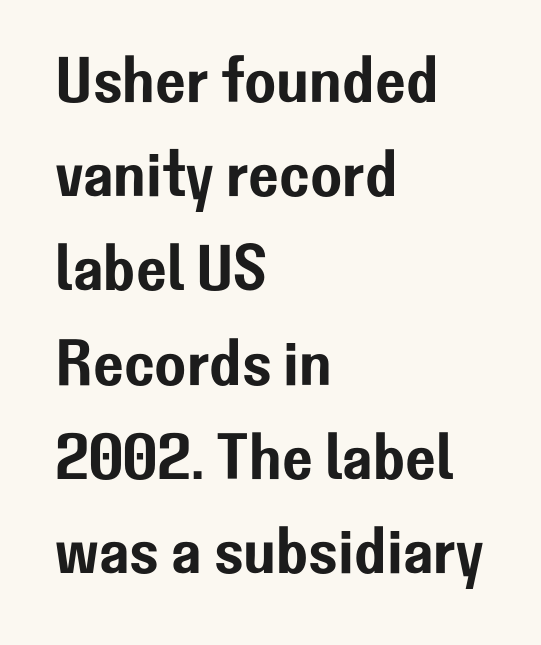
{"serif": "no", "italic": "no", "width": "normal", "stroke_contrast": "low", "x_height": "medium", "monospaced": "no", "underline": "no", "align": "left", "line_spacing": "normal", "line_spacing_ratio": 1.45, "letter_spacing": "normal", "letter_spacing_em": 0.0, "glyph_px": 65}
